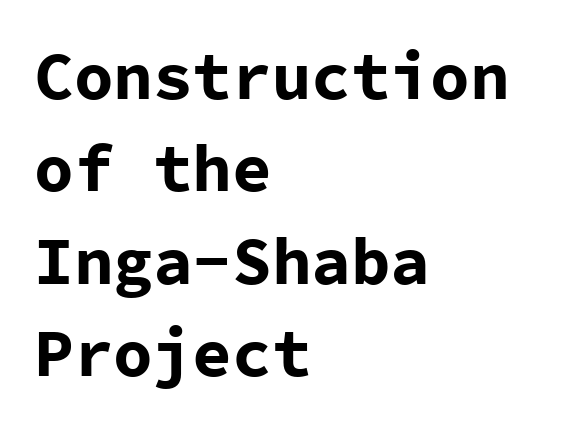
Q: Is the text bold? A: Yes.
Q: Is the text italic (slanted)? A: No, it is upright.
Q: Is the typeface a serif or a sans-serif typeface? A: Sans-serif.
Q: Is the text underlined? A: No.
Q: How is the paragraph aligned? A: Left-aligned.
Q: Is the spacing between letters normal or unusually wide? A: Normal.
Q: Is the spacing between lines tight, normal or loose? A: Normal.
Q: Width (condensed, normal, or wide)? A: Normal.
Q: Stroke contrast? A: Low.
Q: x-height? A: Medium.
Q: Monospaced? A: Yes.
